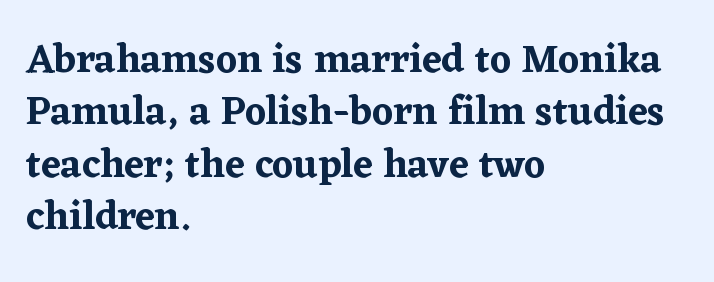
{"serif": "yes", "italic": "no", "width": "normal", "stroke_contrast": "low", "x_height": "medium", "monospaced": "no", "underline": "no", "align": "left", "line_spacing": "normal", "line_spacing_ratio": 1.31, "letter_spacing": "normal", "letter_spacing_em": 0.0, "glyph_px": 40}
